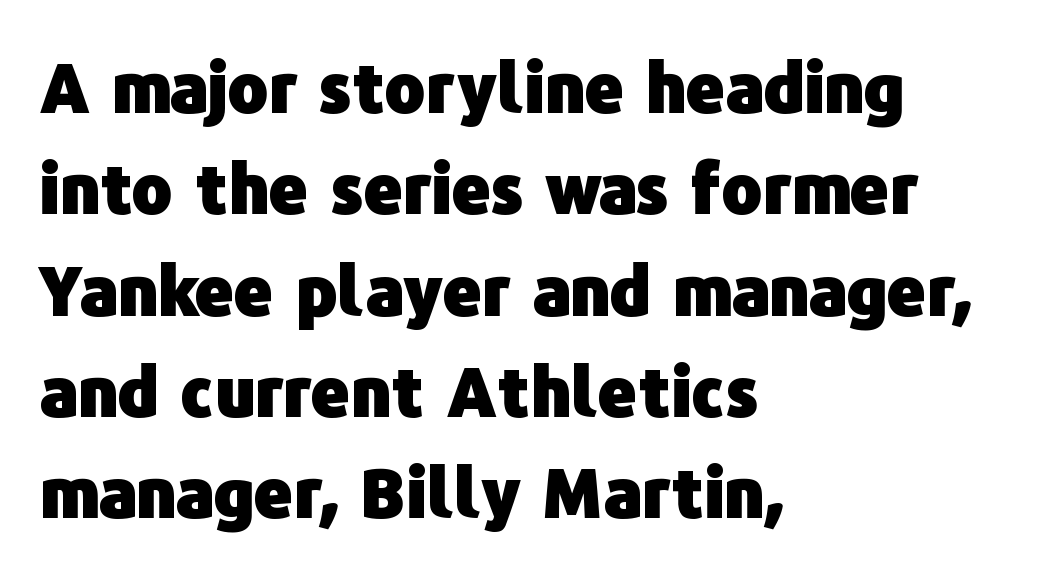
The image shows 68 px heavy sans-serif type, upright; set left-aligned, normal line spacing (1.49x), normal letter spacing, not underlined; low stroke contrast and a medium x-height.
